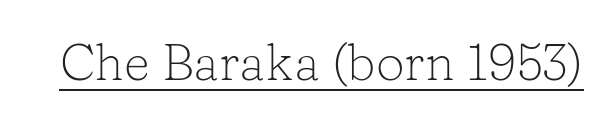
{"serif": "yes", "italic": "no", "bold": "no", "weight": "light", "width": "normal", "stroke_contrast": "low", "x_height": "medium", "monospaced": "no", "underline": "yes", "letter_spacing": "normal", "letter_spacing_em": 0.0, "glyph_px": 51}
